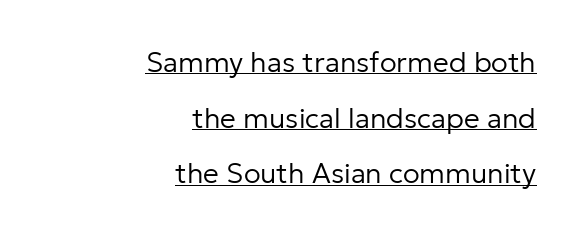
{"serif": "no", "italic": "no", "bold": "no", "weight": "regular", "width": "normal", "stroke_contrast": "low", "x_height": "medium", "monospaced": "no", "underline": "yes", "align": "right", "line_spacing": "loose", "line_spacing_ratio": 1.99, "letter_spacing": "normal", "letter_spacing_em": 0.0, "glyph_px": 28}
